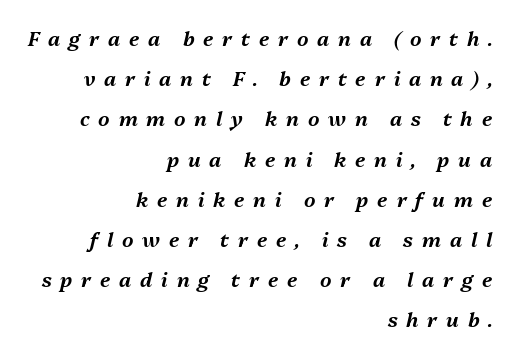
The image shows 20 px text type, italic (leaning right); set right-aligned, loose line spacing (2.01x), unusually wide letter spacing (+0.44 em), not underlined.
